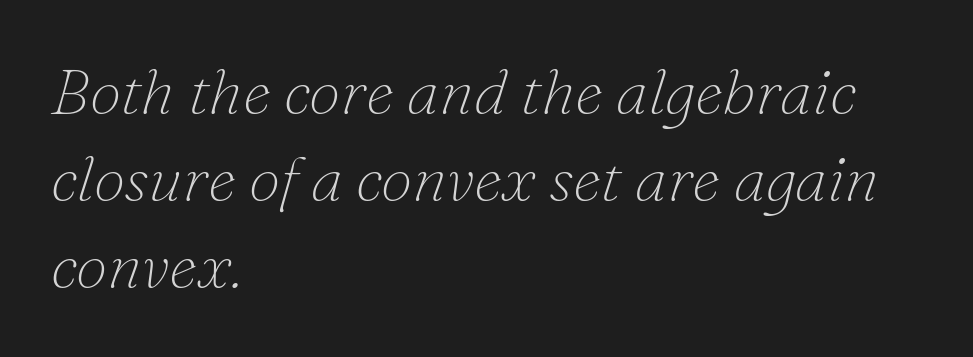
The image shows 64 px thin serif type, italic (leaning right); set left-aligned, normal line spacing (1.36x), normal letter spacing, not underlined; low stroke contrast and a small x-height.
